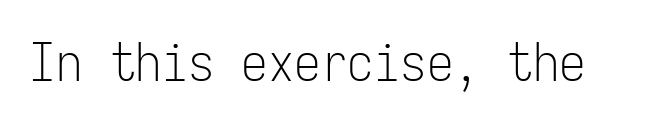
{"serif": "no", "italic": "no", "bold": "no", "weight": "light", "width": "condensed", "stroke_contrast": "low", "x_height": "medium", "monospaced": "yes", "underline": "no", "letter_spacing": "normal", "letter_spacing_em": 0.0, "glyph_px": 53}
